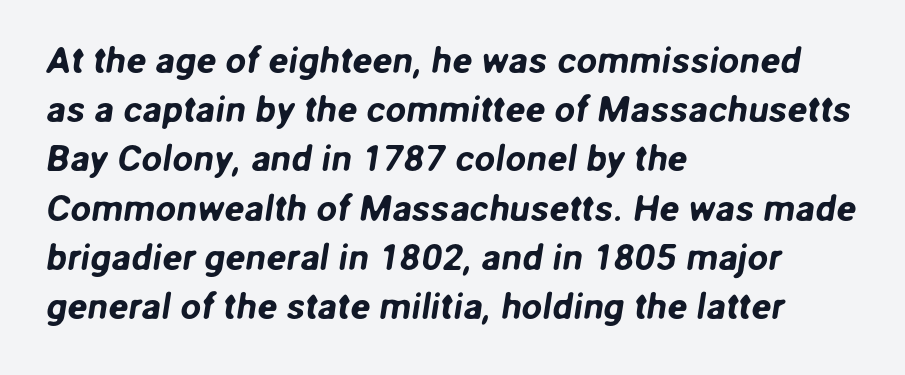
The image shows 37 px sans-serif type; set left-aligned, normal line spacing (1.33x), normal letter spacing, not underlined; low stroke contrast and a medium x-height.
